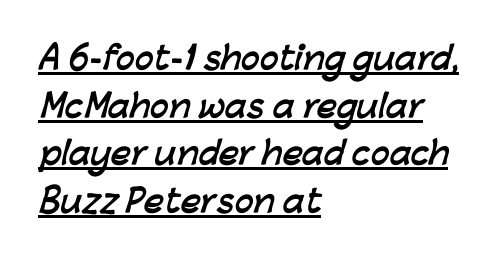
{"serif": "no", "bold": "yes", "weight": "semibold", "width": "normal", "stroke_contrast": "low", "x_height": "medium", "monospaced": "no", "underline": "yes", "align": "left", "line_spacing": "normal", "line_spacing_ratio": 1.54, "letter_spacing": "normal", "letter_spacing_em": 0.0, "glyph_px": 31}
